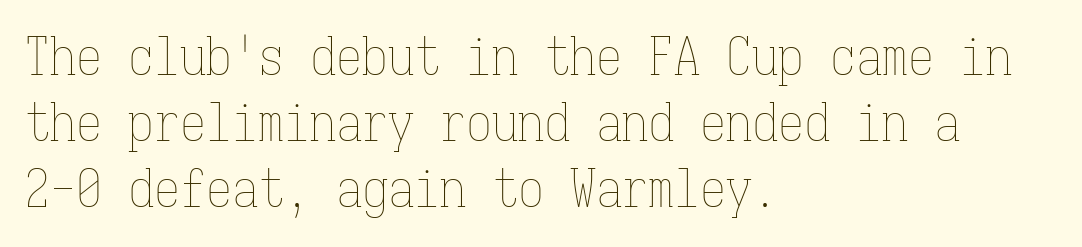
Q: Is the text bold? A: No.
Q: Is the text italic (slanted)? A: No, it is upright.
Q: Is the text underlined? A: No.
Q: How is the paragraph aligned? A: Left-aligned.
Q: Is the spacing between letters normal or unusually wide? A: Normal.
Q: Is the spacing between lines tight, normal or loose? A: Normal.
Q: Width (condensed, normal, or wide)? A: Condensed.
Q: Stroke contrast? A: Low.
Q: x-height? A: Medium.
Q: Monospaced? A: Yes.
